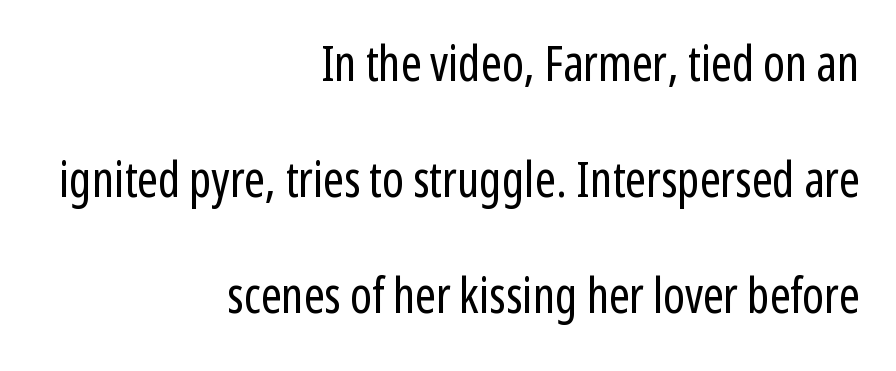
The image shows 49 px regular-weight, condensed sans-serif type, upright; set right-aligned, loose line spacing (2.37x), normal letter spacing, not underlined; low stroke contrast and a medium x-height.
